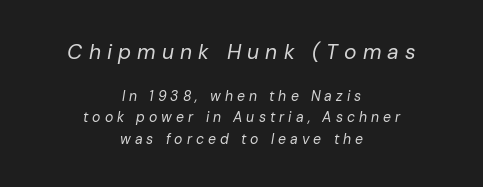
The image shows 21 px text type, italic (leaning right); set centered, normal line spacing (1.53x), unusually wide letter spacing (+0.29 em), not underlined; the first (top) block is 1.5x larger.
